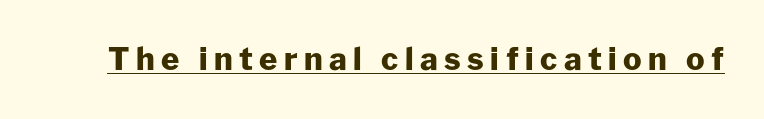
Q: Is the text bold? A: Yes.
Q: Is the text italic (slanted)? A: No, it is upright.
Q: Is the typeface a serif or a sans-serif typeface? A: Sans-serif.
Q: Is the text underlined? A: Yes.
Q: Is the spacing between letters normal or unusually wide? A: Unusually wide.
Q: Width (condensed, normal, or wide)? A: Normal.
Q: Stroke contrast? A: Low.
Q: x-height? A: Medium.
Q: Monospaced? A: No.
